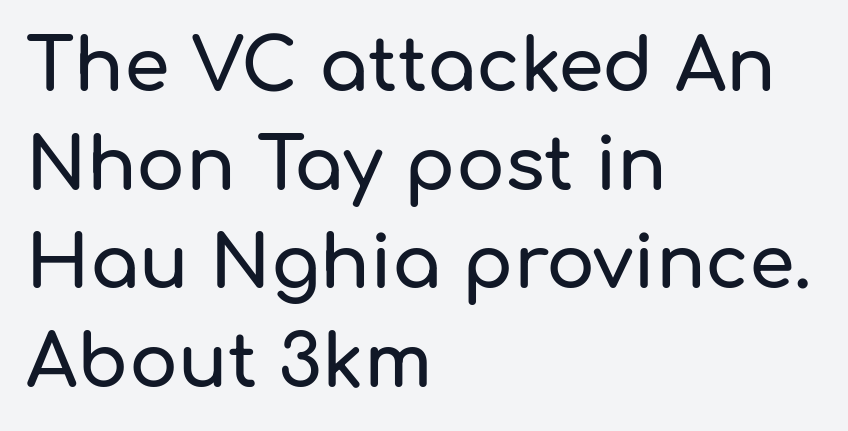
The image shows 73 px sans-serif type, upright; set left-aligned, normal line spacing (1.35x), normal letter spacing, not underlined; low stroke contrast and a medium x-height.
